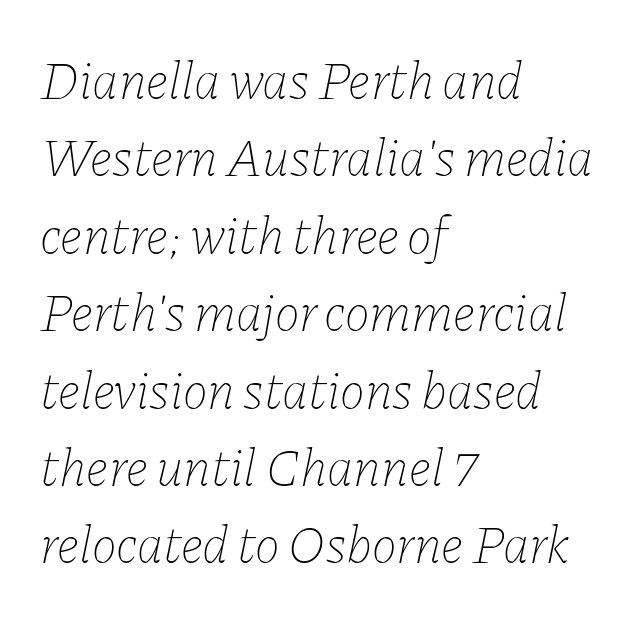
{"italic": "yes", "lean": "right", "slant_degrees": 11, "bold": "no", "weight": "thin", "width": "normal", "stroke_contrast": "low", "x_height": "medium", "monospaced": "no", "underline": "no", "align": "left", "line_spacing": "normal", "line_spacing_ratio": 1.46, "letter_spacing": "normal", "letter_spacing_em": 0.0, "glyph_px": 53}
